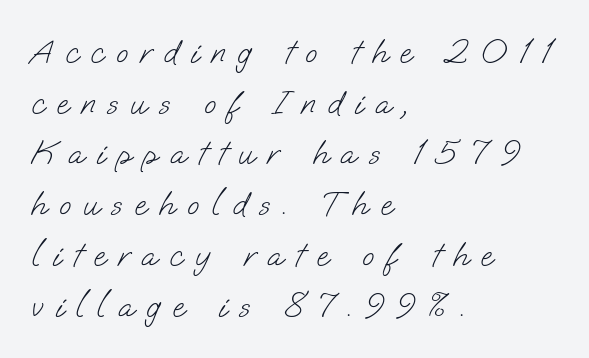
The image shows 35 px light sans-serif type; set left-aligned, normal line spacing (1.45x), unusually wide letter spacing (+0.35 em), not underlined; low stroke contrast and a small x-height.
